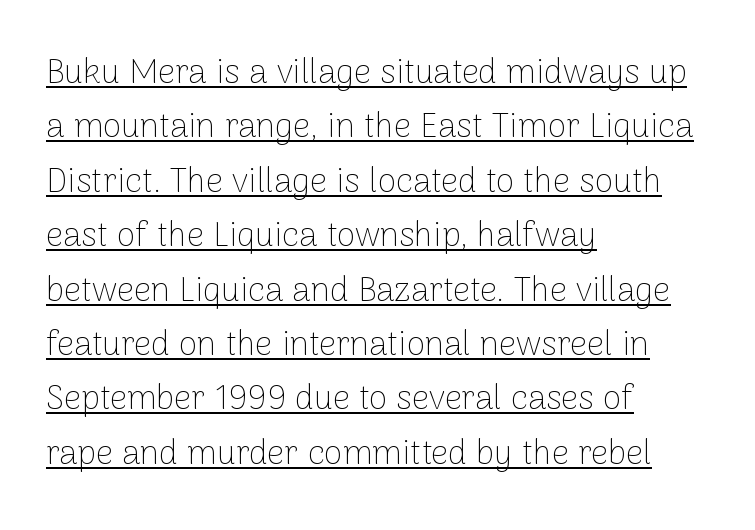
Does extra space separate the letters? No, they use regular spacing. Vertical stems look standard width or narrower in stroke. Each letter keeps its own natural width here, so spacing adapts to shape. These lines were composed using upright roman letters.
